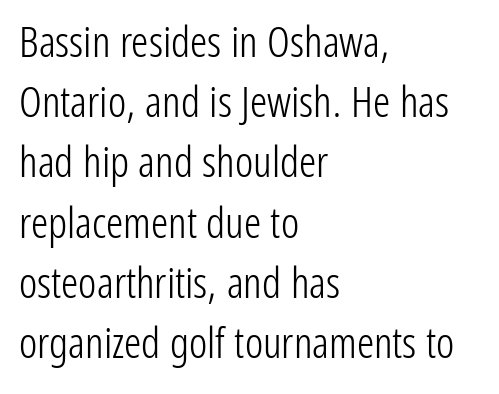
The image shows 43 px light, condensed sans-serif type, upright; set left-aligned, normal line spacing (1.4x), normal letter spacing, not underlined; low stroke contrast and a medium x-height.
